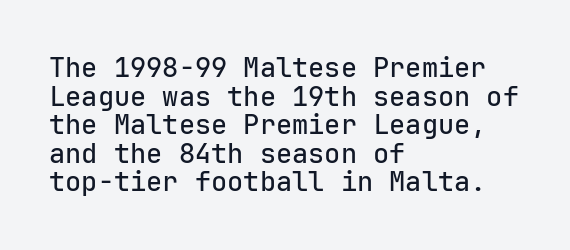
Q: Is the text italic (slanted)? A: No, it is upright.
Q: Is the text underlined? A: No.
Q: How is the paragraph aligned? A: Left-aligned.
Q: Is the spacing between letters normal or unusually wide? A: Normal.
Q: Is the spacing between lines tight, normal or loose? A: Tight.
